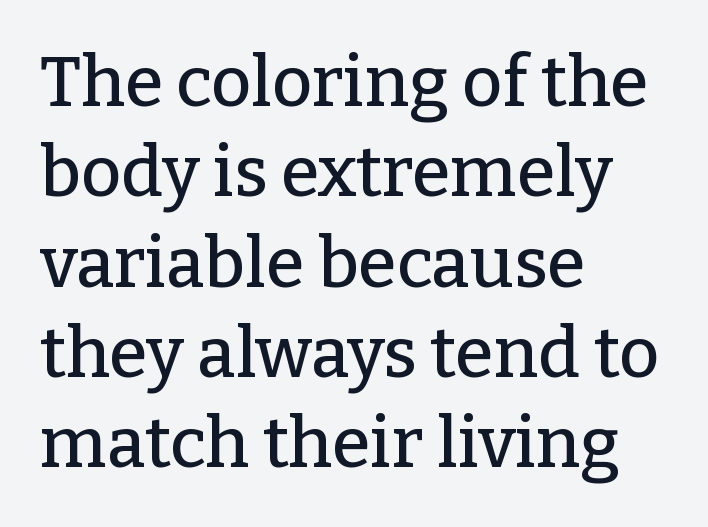
Q: Is the text italic (slanted)? A: No, it is upright.
Q: Is the typeface a serif or a sans-serif typeface? A: Serif.
Q: Is the text underlined? A: No.
Q: How is the paragraph aligned? A: Left-aligned.
Q: Is the spacing between letters normal or unusually wide? A: Normal.
Q: Is the spacing between lines tight, normal or loose? A: Normal.
Q: Width (condensed, normal, or wide)? A: Normal.
Q: Stroke contrast? A: Low.
Q: x-height? A: Medium.
Q: Monospaced? A: No.
